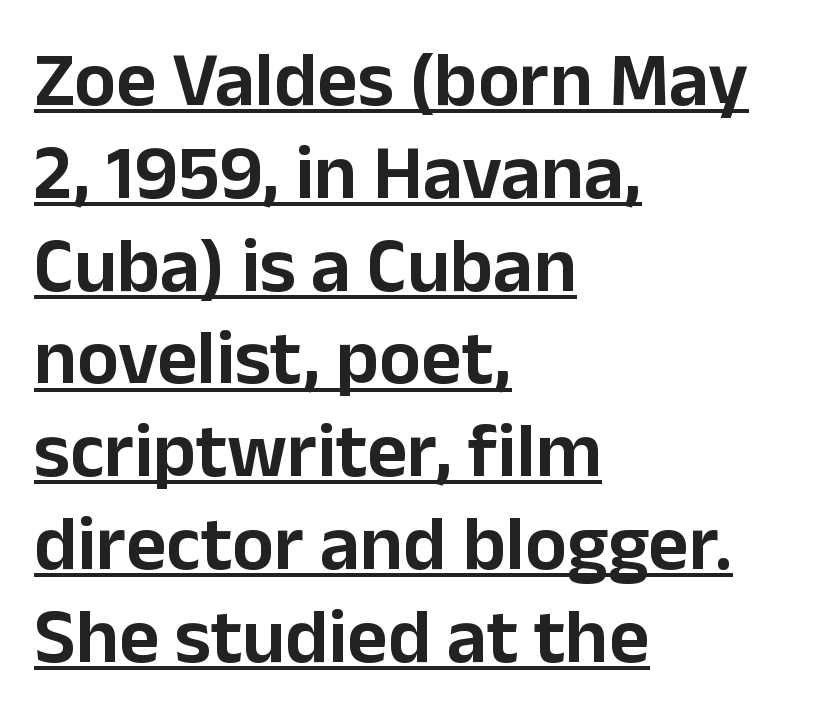
Q: Is the text italic (slanted)? A: No, it is upright.
Q: Is the typeface a serif or a sans-serif typeface? A: Sans-serif.
Q: Is the text underlined? A: Yes.
Q: How is the paragraph aligned? A: Left-aligned.
Q: Is the spacing between letters normal or unusually wide? A: Normal.
Q: Width (condensed, normal, or wide)? A: Normal.
Q: Stroke contrast? A: Low.
Q: x-height? A: Medium.
Q: Monospaced? A: No.
